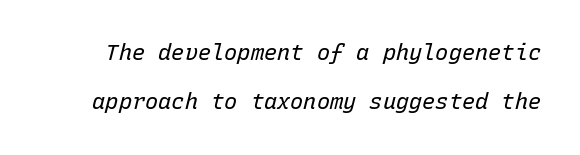
{"italic": "yes", "lean": "right", "slant_degrees": 15, "bold": "no", "underline": "no", "line_spacing": "loose", "line_spacing_ratio": 2.23, "letter_spacing": "normal", "letter_spacing_em": 0.0, "glyph_px": 22}
